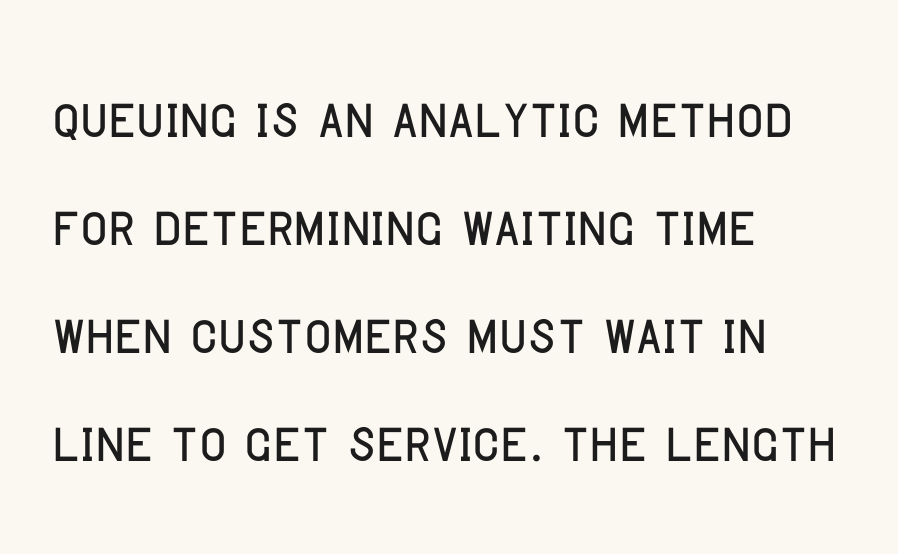
A typesetter would call this proportional, since set widths differ per character. What stands out about the letter spacing? Nothing — it is the standard amount. In CSS terms this would be text-align: left. Decoration check: the copy has no underline. The passage shown is typeset with a sans-serif family.
